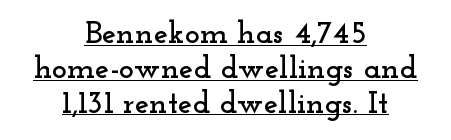
Q: Is the text italic (slanted)? A: No, it is upright.
Q: Is the typeface a serif or a sans-serif typeface? A: Serif.
Q: Is the text underlined? A: Yes.
Q: How is the paragraph aligned? A: Centered.
Q: Is the spacing between letters normal or unusually wide? A: Normal.
Q: Is the spacing between lines tight, normal or loose? A: Tight.
Q: Width (condensed, normal, or wide)? A: Wide.
Q: Stroke contrast? A: Low.
Q: x-height? A: Small.
Q: Monospaced? A: No.
